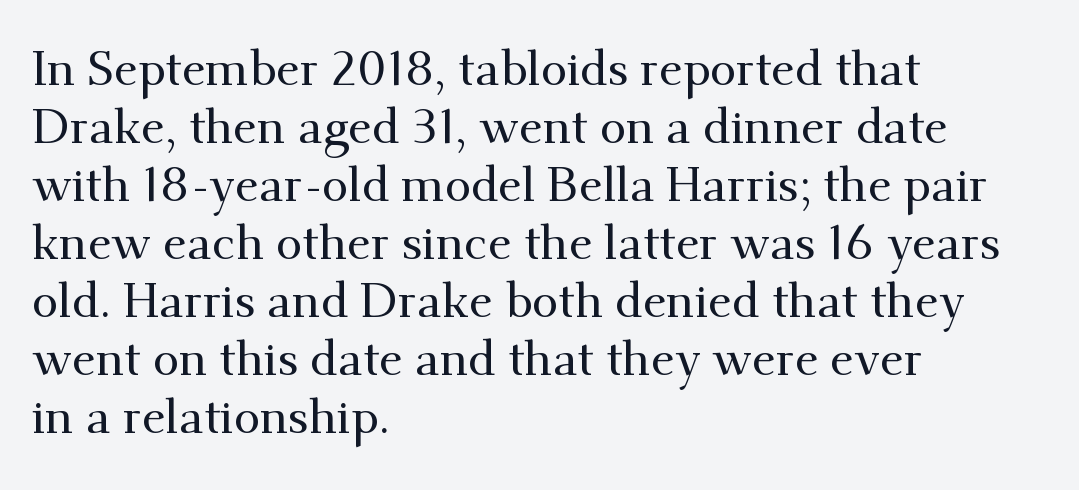
Compared with typical body copy, the letter spacing here is the same. Where is the straight margin? On the left. The type sits square on the baseline with zero lean. Classification — serif. Clear beneath every line of the passage.
